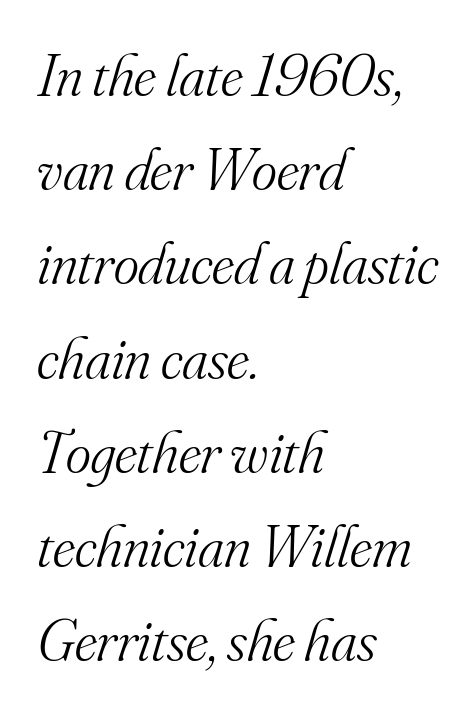
The image shows 60 px light serif type, italic (leaning right); set left-aligned, normal line spacing (1.57x), normal letter spacing, not underlined; medium stroke contrast and a small x-height.
